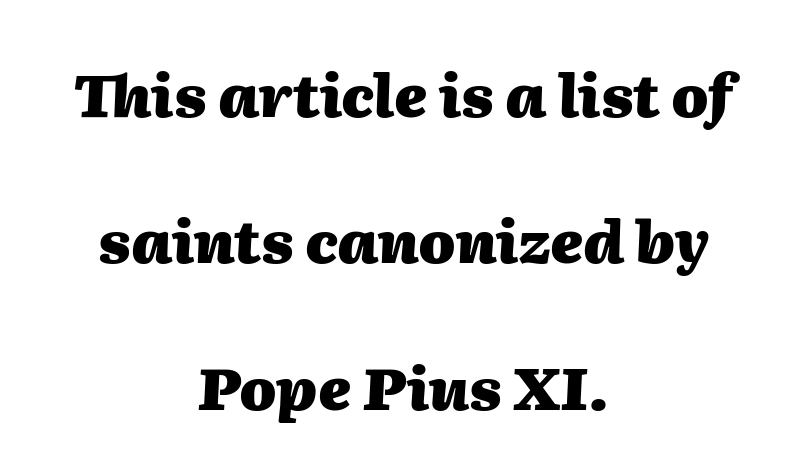
The image shows 59 px heavy type, italic (leaning right); set centered, loose line spacing (2.48x), normal letter spacing, not underlined; medium stroke contrast and a medium x-height.
